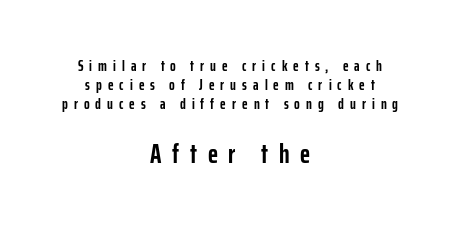
Q: Is the text bold? A: Yes.
Q: Is the text italic (slanted)? A: No, it is upright.
Q: Is the text underlined? A: No.
Q: How is the paragraph aligned? A: Centered.
Q: Is the spacing between letters normal or unusually wide? A: Unusually wide.
Q: Is the spacing between lines tight, normal or loose? A: Normal.
Q: Which block of text is set in a larger size, the first (top) or the second (bottom)? A: The second (bottom) one.
